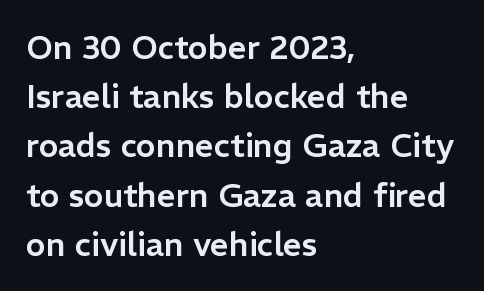
The image shows 33 px sans-serif type, upright; set left-aligned, normal line spacing (1.49x), normal letter spacing, not underlined; low stroke contrast and a medium x-height.
